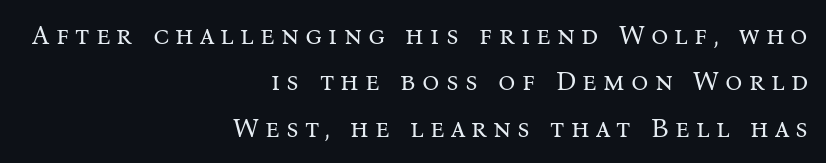
The image shows 27 px text type, upright; set right-aligned, line spacing 1.72x, unusually wide letter spacing (+0.23 em), not underlined.
